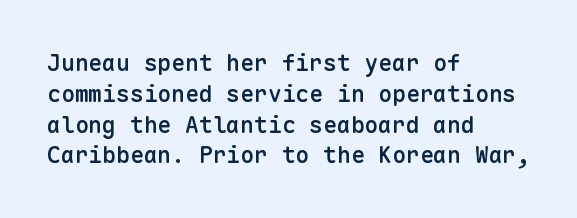
{"italic": "no", "bold": "semi", "underline": "no", "align": "left", "line_spacing": "normal", "line_spacing_ratio": 1.34, "letter_spacing": "normal", "letter_spacing_em": 0.0, "glyph_px": 23}
